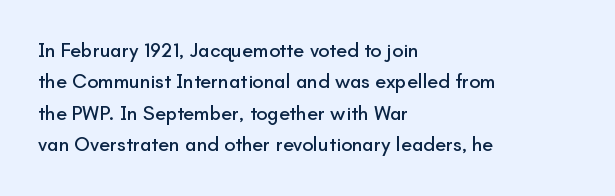
The image shows 20 px text type, upright; set left-aligned, normal line spacing (1.57x), normal letter spacing, not underlined.
